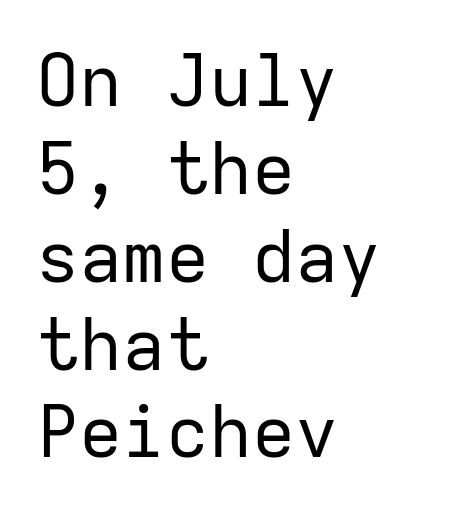
Q: Is the text bold? A: No.
Q: Is the text italic (slanted)? A: No, it is upright.
Q: Is the typeface a serif or a sans-serif typeface? A: Sans-serif.
Q: Is the text underlined? A: No.
Q: How is the paragraph aligned? A: Left-aligned.
Q: Is the spacing between letters normal or unusually wide? A: Normal.
Q: Width (condensed, normal, or wide)? A: Normal.
Q: Stroke contrast? A: Low.
Q: x-height? A: Medium.
Q: Monospaced? A: Yes.
